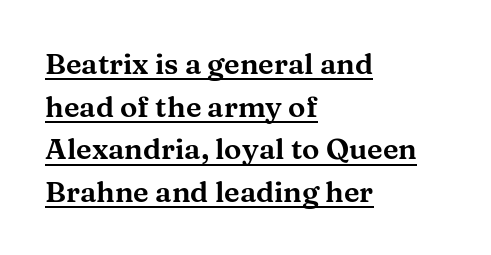
The horizontal fit of the characters is conventional and even. Think of a printed novel: that variable character pitch is what you see here. You can tell it's not italic because the verticals are truly vertical. The rendering shows small feet on the letterforms — a serif design.
